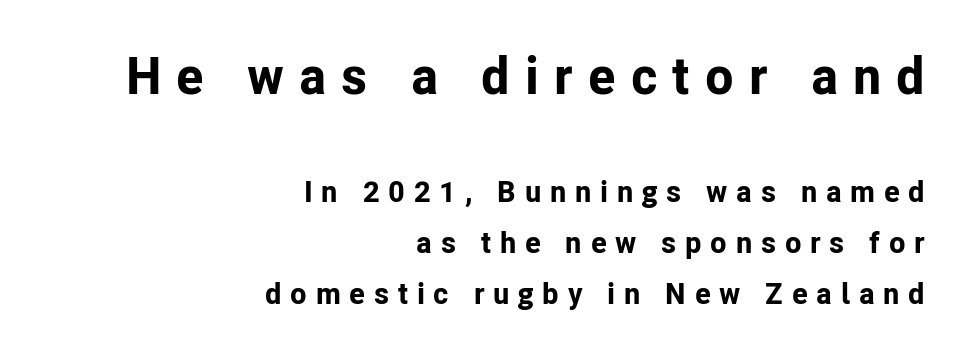
Q: Is the text bold? A: Yes.
Q: Is the text italic (slanted)? A: No, it is upright.
Q: Is the typeface a serif or a sans-serif typeface? A: Sans-serif.
Q: Is the text underlined? A: No.
Q: How is the paragraph aligned? A: Right-aligned.
Q: Is the spacing between letters normal or unusually wide? A: Unusually wide.
Q: Is the spacing between lines tight, normal or loose? A: Normal.
Q: Which block of text is set in a larger size, the first (top) or the second (bottom)? A: The first (top) one.
Q: Width (condensed, normal, or wide)? A: Normal.
Q: Stroke contrast? A: Low.
Q: x-height? A: Medium.
Q: Monospaced? A: No.
